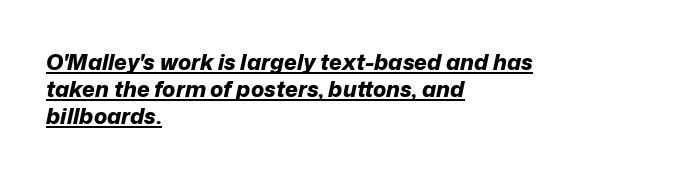
Thick stems and heavy bowls — unmistakably bold. Each line of the rendering has a horizontal stroke beneath the glyphs. A typesetter would call this zero additional tracking. The passage is arranged the way most books set body copy — flush left. Rendered with sloped, italic letterforms.
